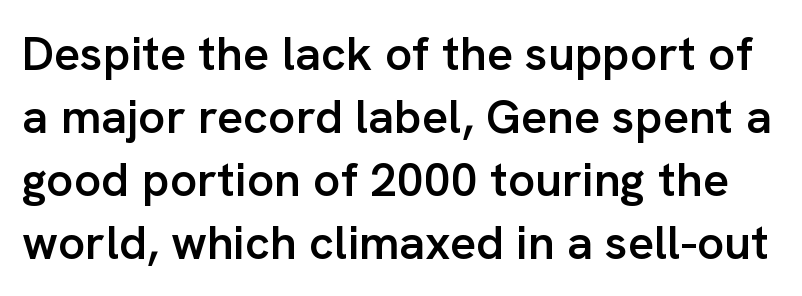
The passage shown is typed in a proportional face where columns would drift. Serif or sans? Sans — the stroke terminals are bare. The foot of each line stays bare and open. Firm but not heavy-handed strokes: this text is semibold. Summary of vertical rhythm: regular, with standard interline spacing.
